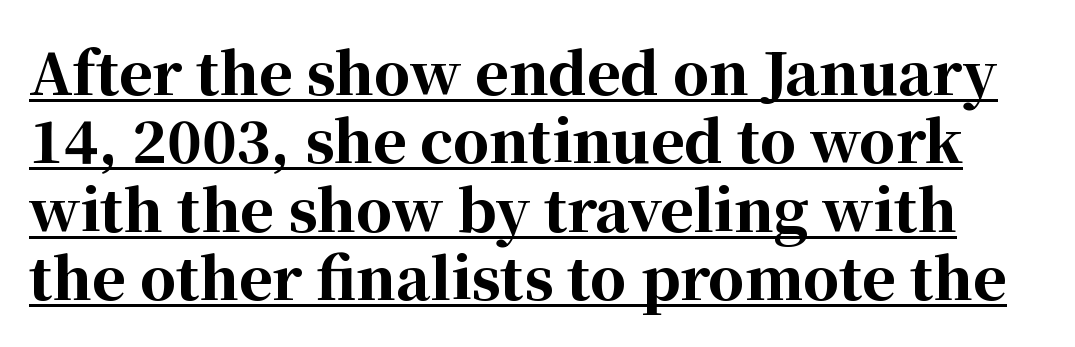
The image shows 57 px bold serif type, upright; set line spacing 1.2x, normal letter spacing, underlined; high stroke contrast and a medium x-height.
